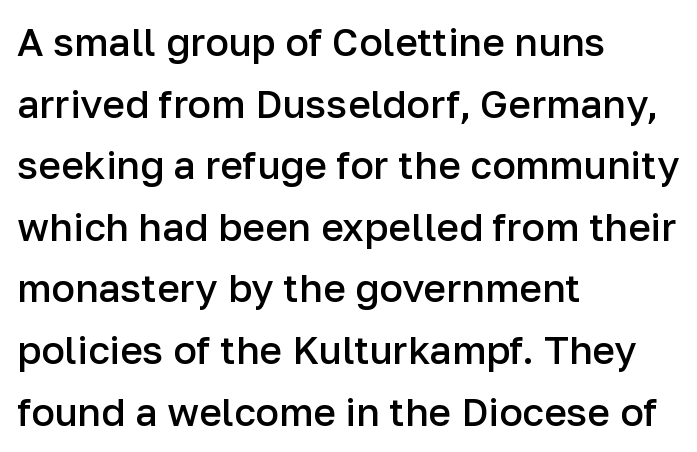
A normal amount of white space separates one row of letters from the next. If you drew a line through each stem, it would be perfectly vertical. The zone under the glyphs is completely vacant. Weight: semibold (demi). A sans-serif font was chosen for this passage. Here the designer chose a conventional face with non-uniform glyph widths.
